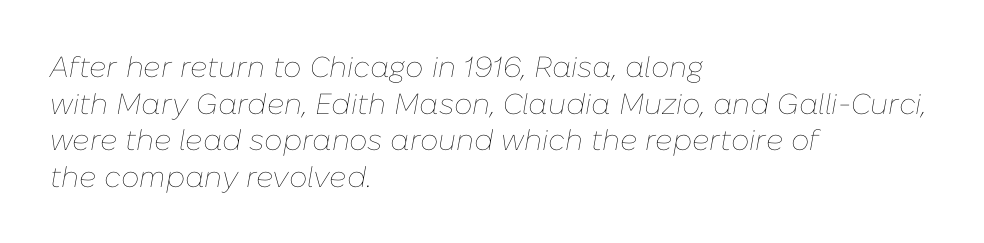
Q: Is the text bold? A: No.
Q: Is the text italic (slanted)? A: Yes, it leans right by about 10 degrees.
Q: Is the text underlined? A: No.
Q: How is the paragraph aligned? A: Left-aligned.
Q: Is the spacing between letters normal or unusually wide? A: Normal.
Q: Is the spacing between lines tight, normal or loose? A: Normal.
Q: Width (condensed, normal, or wide)? A: Normal.
Q: Stroke contrast? A: Low.
Q: x-height? A: Medium.
Q: Monospaced? A: No.
